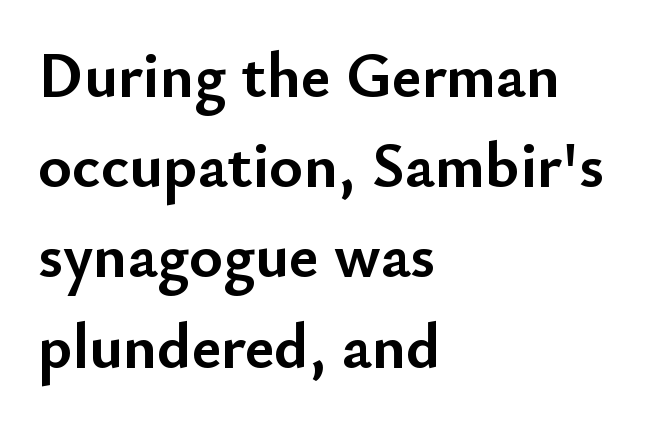
Posture: upright roman. The line-height multiplier appears to be the usual default. Does the copy run flush right? No — it runs flush left. Grotesque or geometric, the face here clearly has no serifs. The foot of each line stays bare and open.
